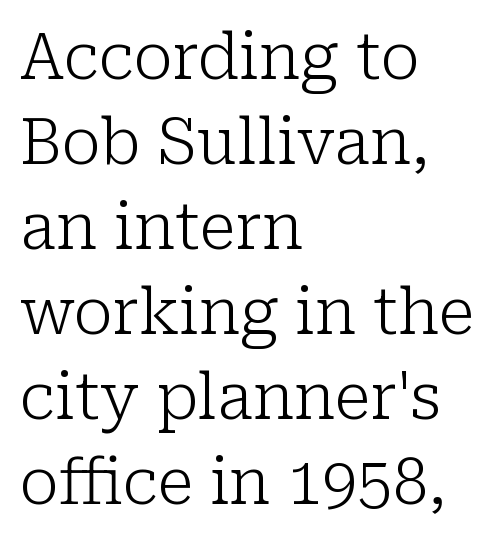
Q: Is the text bold? A: No.
Q: Is the text italic (slanted)? A: No, it is upright.
Q: Is the typeface a serif or a sans-serif typeface? A: Serif.
Q: Is the text underlined? A: No.
Q: How is the paragraph aligned? A: Left-aligned.
Q: Is the spacing between letters normal or unusually wide? A: Normal.
Q: Is the spacing between lines tight, normal or loose? A: Normal.
Q: Width (condensed, normal, or wide)? A: Normal.
Q: Stroke contrast? A: Low.
Q: x-height? A: Medium.
Q: Monospaced? A: No.
